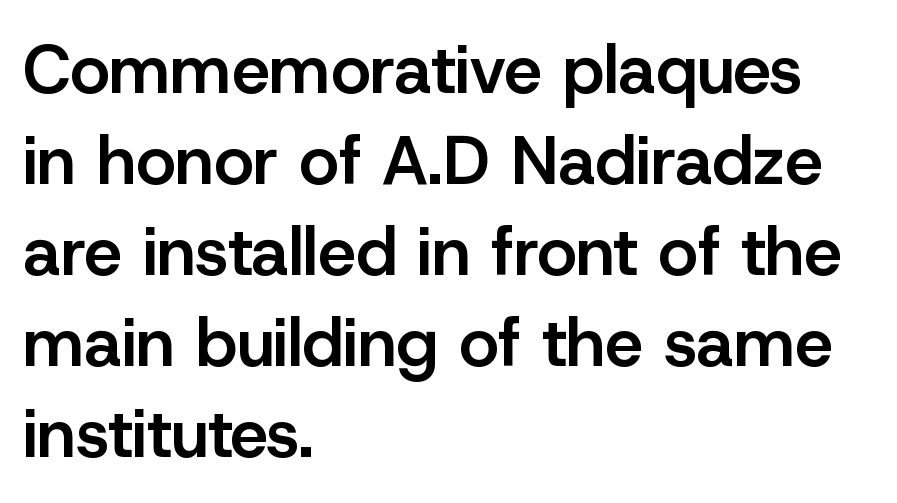
The image shows 68 px semibold sans-serif type, upright; set left-aligned, normal line spacing (1.34x), normal letter spacing, not underlined; low stroke contrast and a medium x-height.
